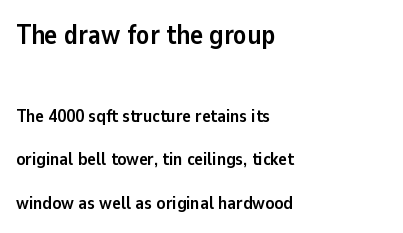
The image shows 27 px bold type, upright; set left-aligned, loose line spacing (2.42x), normal letter spacing, not underlined; the first (top) block is 1.5x larger.
